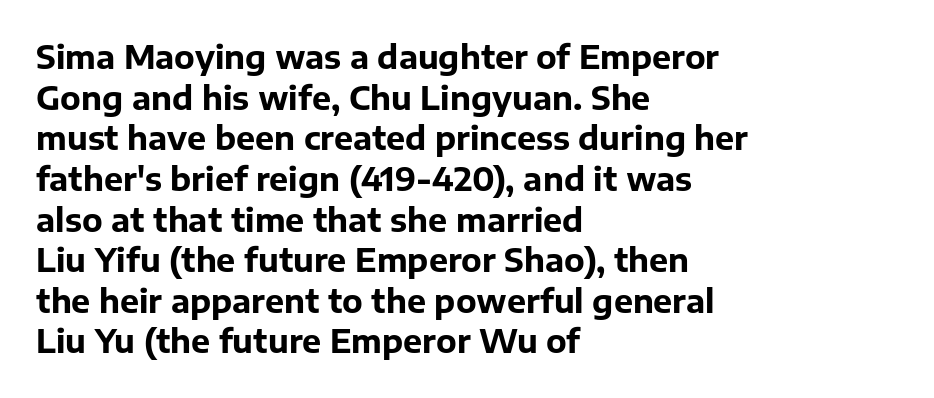
{"serif": "no", "italic": "no", "bold": "yes", "weight": "bold", "width": "normal", "stroke_contrast": "low", "x_height": "medium", "monospaced": "no", "underline": "no", "align": "left", "line_spacing": "normal", "line_spacing_ratio": 1.27, "letter_spacing": "normal", "letter_spacing_em": 0.0, "glyph_px": 32}
